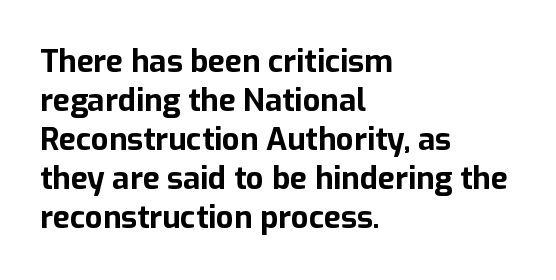
{"serif": "no", "italic": "no", "bold": "yes", "weight": "bold", "width": "normal", "stroke_contrast": "low", "x_height": "medium", "monospaced": "no", "underline": "no", "align": "left", "line_spacing": "normal", "line_spacing_ratio": 1.26, "letter_spacing": "normal", "letter_spacing_em": 0.0, "glyph_px": 31}
